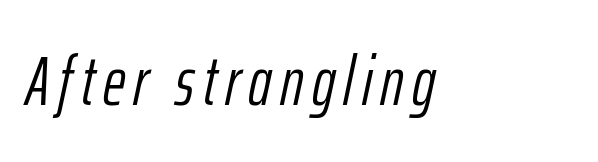
{"italic": "yes", "lean": "right", "slant_degrees": 12, "bold": "no", "weight": "light", "width": "condensed", "stroke_contrast": "low", "x_height": "medium", "monospaced": "no", "underline": "no", "glyph_px": 69}
